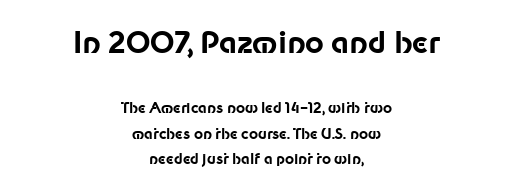
The image shows 29 px bold sans-serif type, upright; set centered, line spacing 1.8x, normal letter spacing, not underlined; the first (top) block is 2.07x larger; low stroke contrast and a medium x-height.
